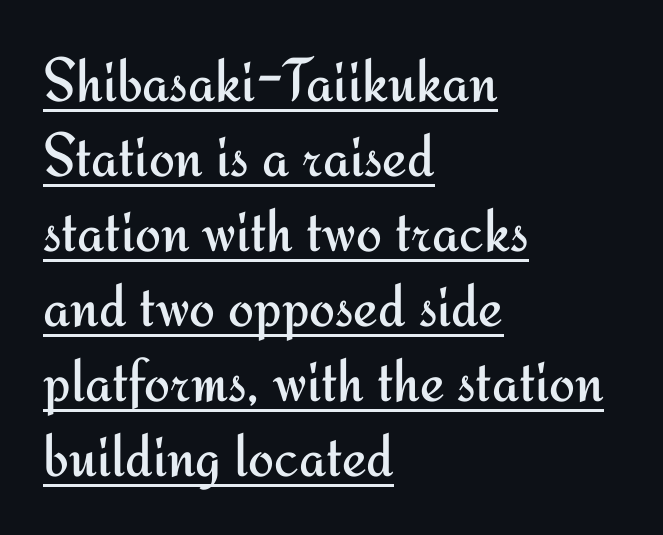
The image shows 62 px regular-weight sans-serif type, upright; set left-aligned, line spacing 1.21x, normal letter spacing, underlined; medium stroke contrast and a small x-height.
